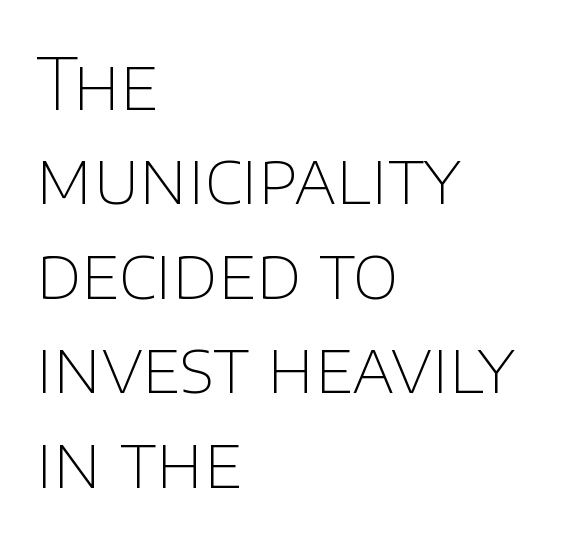
The image shows 71 px thin sans-serif type, upright; set left-aligned, normal line spacing (1.33x), normal letter spacing, not underlined; low stroke contrast and a large x-height.
